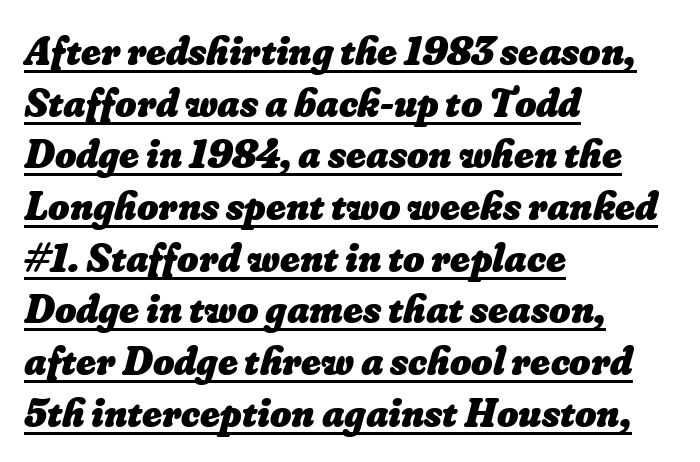
The image shows 41 px heavy type; set left-aligned, normal line spacing (1.26x), normal letter spacing, underlined; low stroke contrast and a small x-height.
